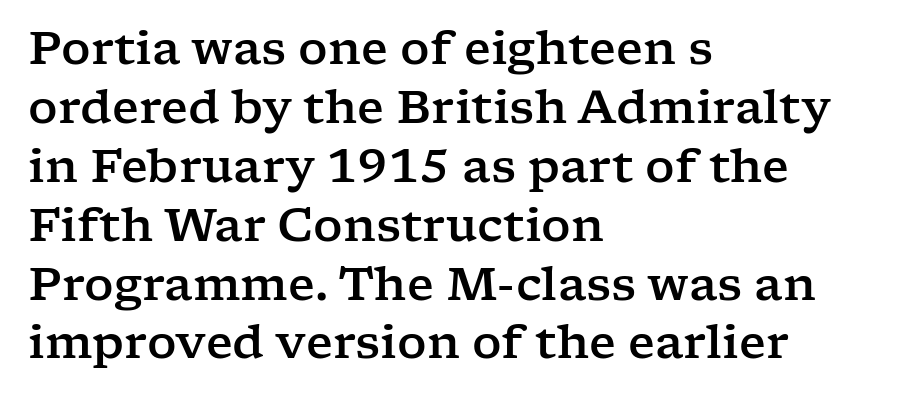
The passage is arranged the way most books set body copy — flush left. Letter spacing: default. The specimen omits any rule beneath the text block's lines. Is there any slant? The stems are plumb. Each letter's strokes conclude with small projecting serifs.
